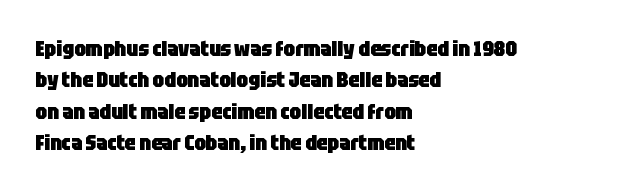
{"italic": "no", "bold": "yes", "underline": "no", "align": "left", "line_spacing": "normal", "line_spacing_ratio": 1.5, "letter_spacing": "normal", "letter_spacing_em": 0.0, "glyph_px": 21}
